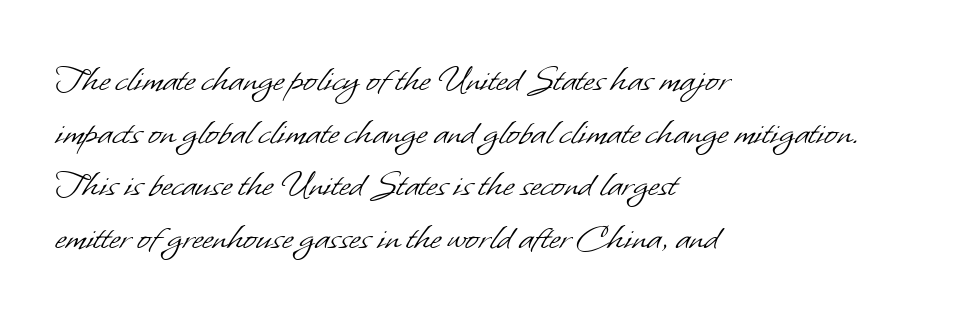
{"serif": "no", "bold": "no", "weight": "light", "width": "normal", "stroke_contrast": "low", "x_height": "small", "monospaced": "no", "underline": "no", "align": "left", "line_spacing": "normal", "line_spacing_ratio": 1.35, "letter_spacing": "normal", "letter_spacing_em": 0.0, "glyph_px": 39}
